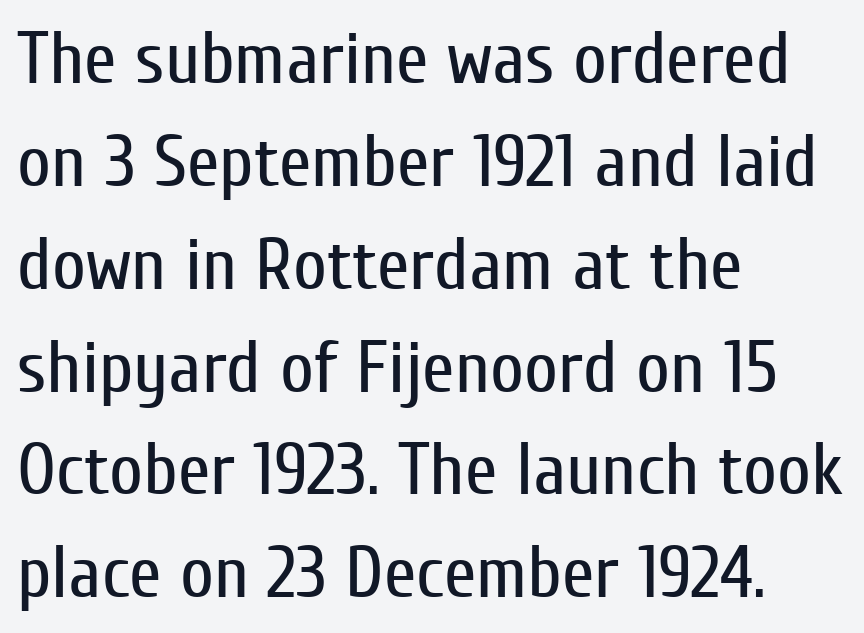
The image shows 74 px regular-weight, condensed sans-serif type, upright; set left-aligned, normal line spacing (1.39x), normal letter spacing, not underlined; low stroke contrast and a medium x-height.
